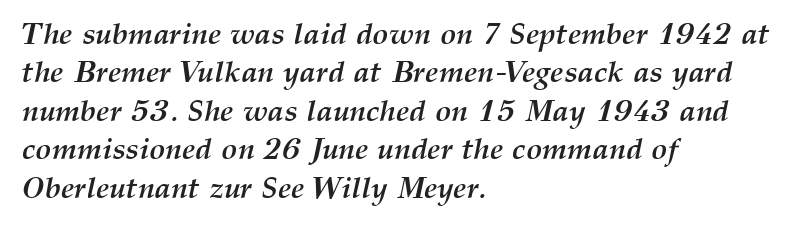
Words appear dense and cohesive because spacing is normal. A typesetter would call this proportional, since set widths differ per character. Caption: multi-line text, flush left, ragged right. Pretty heavy lettering here — definitely bold. The line-height multiplier appears to be the usual default.
